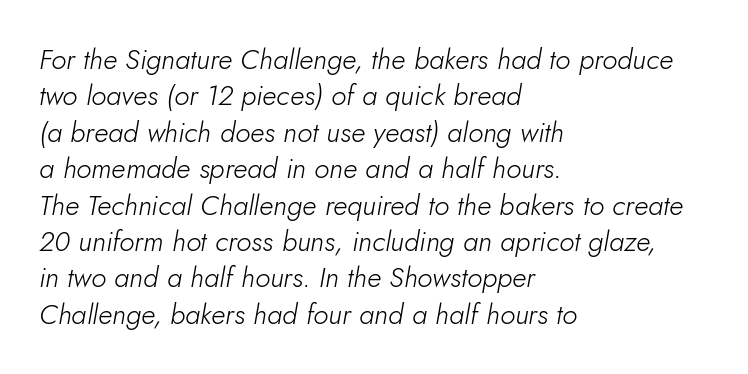
The image shows 28 px light type, italic (leaning right); set left-aligned, normal line spacing (1.3x), normal letter spacing, not underlined; low stroke contrast and a small x-height.
